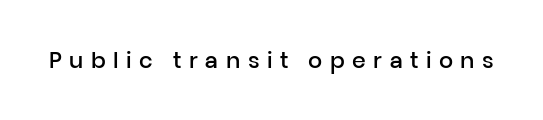
{"italic": "no", "bold": "semi", "underline": "no", "letter_spacing": "wide", "letter_spacing_em": 0.34, "glyph_px": 22}
